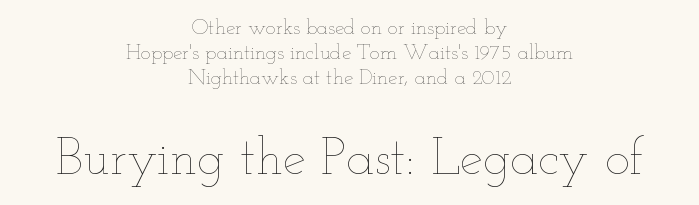
{"italic": "no", "bold": "no", "weight": "thin", "width": "wide", "stroke_contrast": "low", "x_height": "small", "monospaced": "no", "underline": "no", "align": "center", "line_spacing_ratio": 1.19, "letter_spacing": "normal", "letter_spacing_em": 0.0, "larger_block": "second", "size_ratio": 2.48, "glyph_px": 52}
